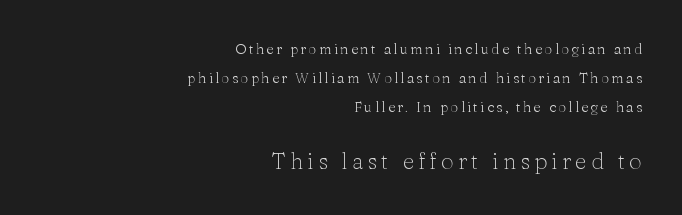
Q: Is the text bold? A: No.
Q: Is the text italic (slanted)? A: No, it is upright.
Q: Is the text underlined? A: No.
Q: How is the paragraph aligned? A: Right-aligned.
Q: Is the spacing between lines tight, normal or loose? A: Loose.
Q: Which block of text is set in a larger size, the first (top) or the second (bottom)? A: The second (bottom) one.
